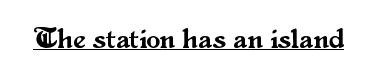
{"serif": "yes", "italic": "no", "width": "normal", "stroke_contrast": "medium", "x_height": "small", "monospaced": "no", "underline": "yes", "letter_spacing": "normal", "letter_spacing_em": 0.0, "glyph_px": 28}
